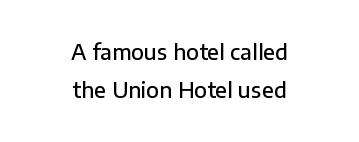
Descenders hang freely into open space. Italic? Not at all — the glyphs are vertical. These lines keep a tight, regular rhythm from letter to letter. The paragraph shown floats in the horizontal middle.
